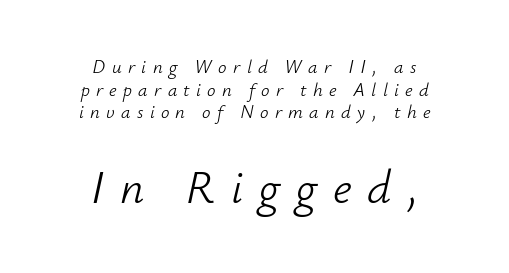
The image shows 47 px light type, italic (leaning right); set centered, line spacing 1.19x, unusually wide letter spacing (+0.33 em), not underlined; the second (bottom) block is 2.47x larger; low stroke contrast and a small x-height.
